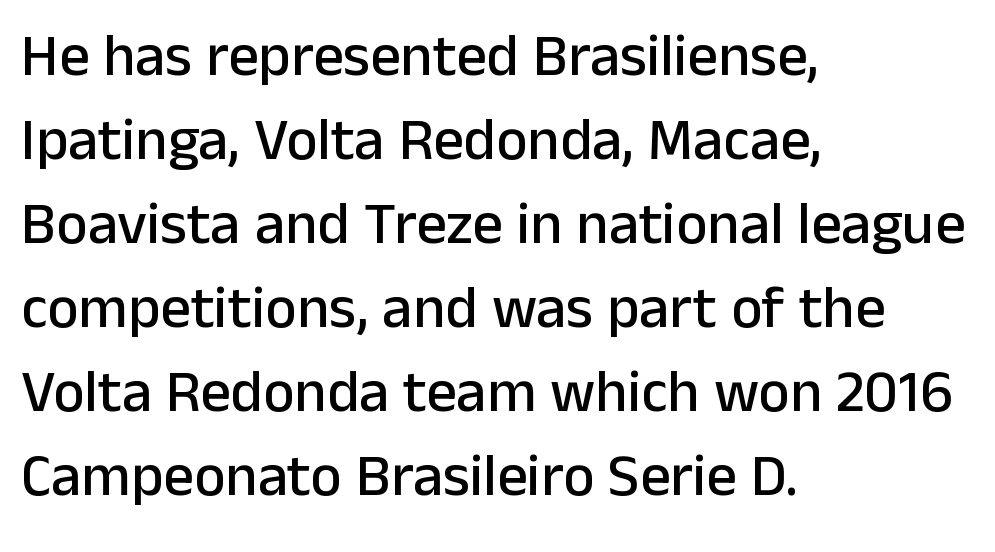
Q: Is the text italic (slanted)? A: No, it is upright.
Q: Is the typeface a serif or a sans-serif typeface? A: Sans-serif.
Q: Is the text underlined? A: No.
Q: How is the paragraph aligned? A: Left-aligned.
Q: Is the spacing between letters normal or unusually wide? A: Normal.
Q: Is the spacing between lines tight, normal or loose? A: Normal.
Q: Width (condensed, normal, or wide)? A: Normal.
Q: Stroke contrast? A: Low.
Q: x-height? A: Medium.
Q: Monospaced? A: No.
